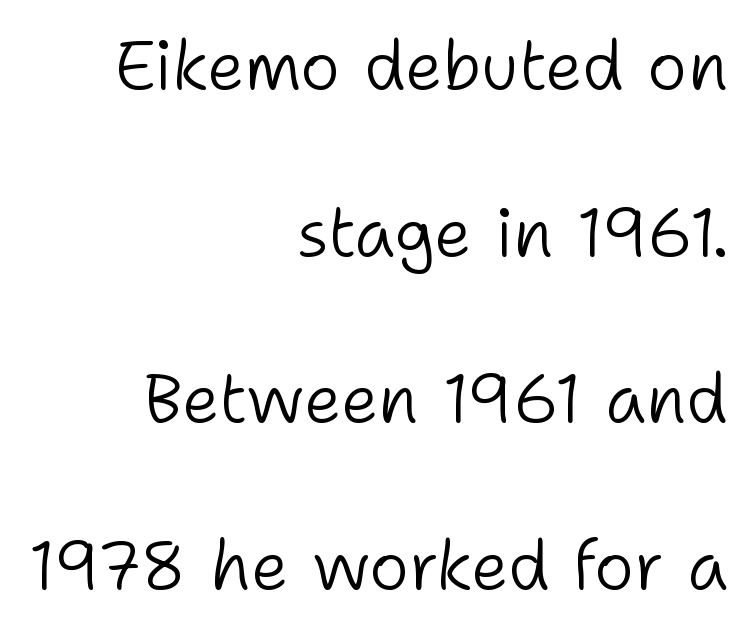
The image shows 68 px light sans-serif type, upright; set right-aligned, loose line spacing (2.45x), normal letter spacing, not underlined; low stroke contrast and a medium x-height.
